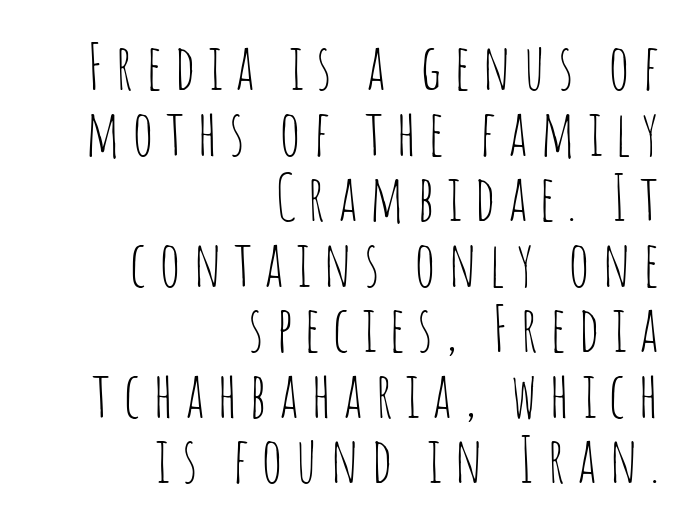
Each letter keeps its own natural width here, so spacing adapts to shape. The zone under the glyphs is completely vacant. Caption: multi-line text, flush right, ragged left. Reading down the column, the eye jumps only a short way to each next line. Stroke thickness stays within the range of a standard reading face or lighter. Each letter's strokes conclude bluntly, with no projecting serifs.
